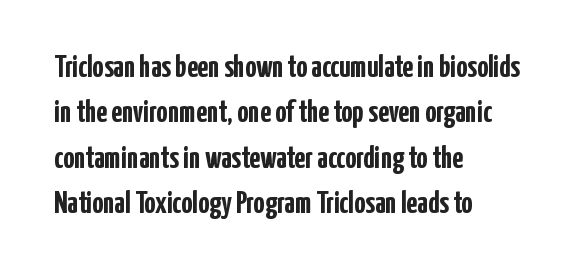
The image shows 31 px semibold, condensed sans-serif type, upright; set left-aligned, normal line spacing (1.46x), normal letter spacing, not underlined; low stroke contrast and a medium x-height.
